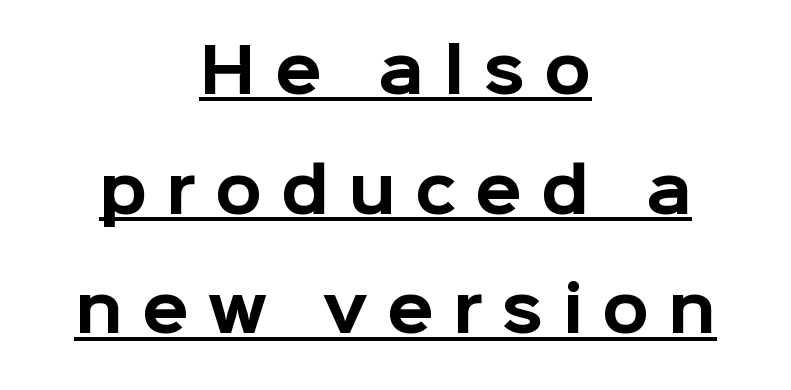
The image shows 61 px bold sans-serif type, upright; set centered, loose line spacing (1.96x), unusually wide letter spacing (+0.31 em), underlined; low stroke contrast and a medium x-height.
